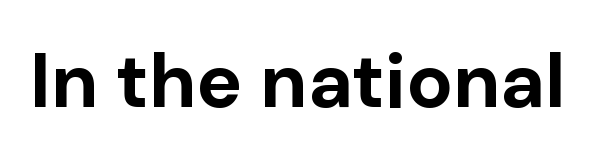
{"serif": "no", "italic": "no", "bold": "yes", "weight": "bold", "width": "normal", "stroke_contrast": "low", "x_height": "medium", "monospaced": "no", "underline": "no", "letter_spacing": "normal", "letter_spacing_em": 0.0, "glyph_px": 77}
